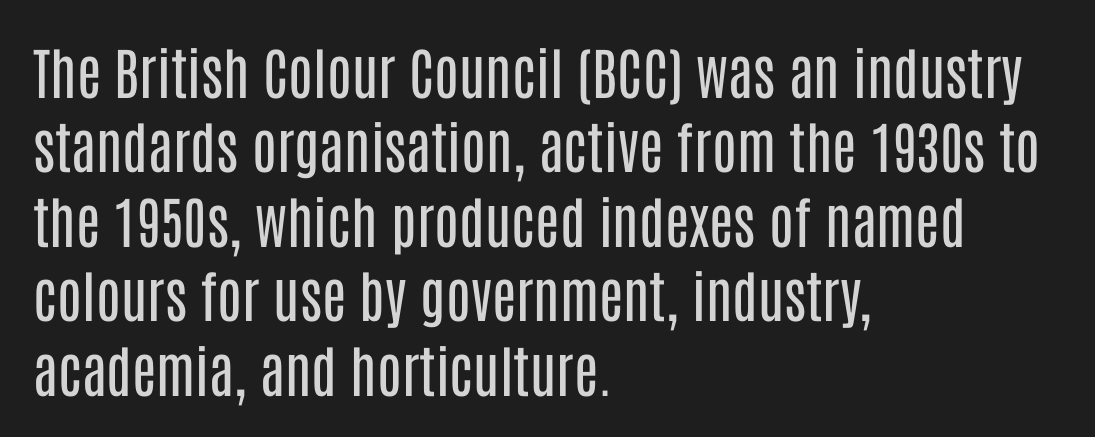
The image shows 56 px regular-weight, condensed sans-serif type, upright; set left-aligned, normal line spacing (1.33x), normal letter spacing, not underlined; low stroke contrast and a large x-height.
